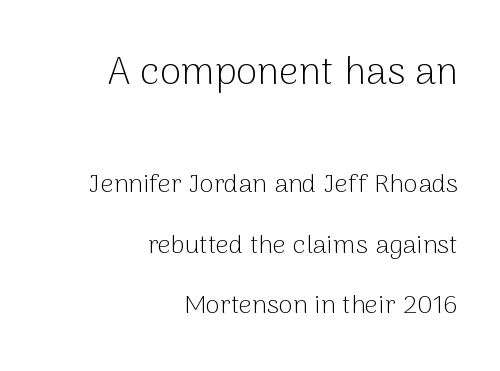
The image shows 39 px light sans-serif type, upright; set right-aligned, loose line spacing (2.33x), normal letter spacing, not underlined; the first (top) block is 1.5x larger; low stroke contrast and a medium x-height.
